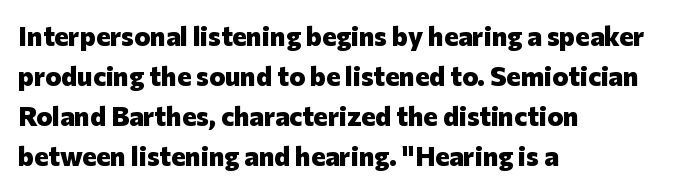
{"italic": "no", "bold": "yes", "underline": "no", "align": "left", "line_spacing": "normal", "line_spacing_ratio": 1.48, "letter_spacing": "normal", "letter_spacing_em": 0.0, "glyph_px": 27}
